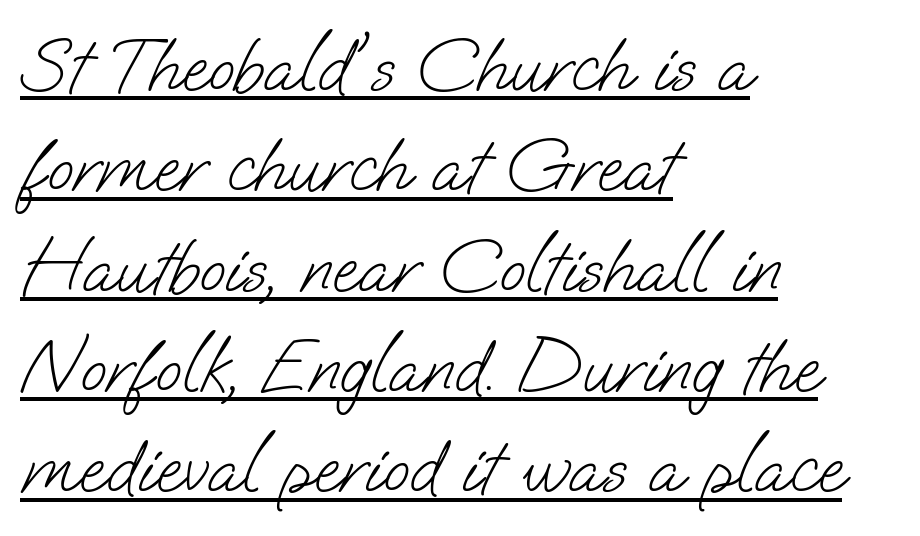
Q: Is the text bold? A: No.
Q: Is the typeface a serif or a sans-serif typeface? A: Sans-serif.
Q: Is the text underlined? A: Yes.
Q: How is the paragraph aligned? A: Left-aligned.
Q: Is the spacing between letters normal or unusually wide? A: Normal.
Q: Is the spacing between lines tight, normal or loose? A: Normal.
Q: Width (condensed, normal, or wide)? A: Normal.
Q: Stroke contrast? A: Low.
Q: x-height? A: Small.
Q: Monospaced? A: No.
